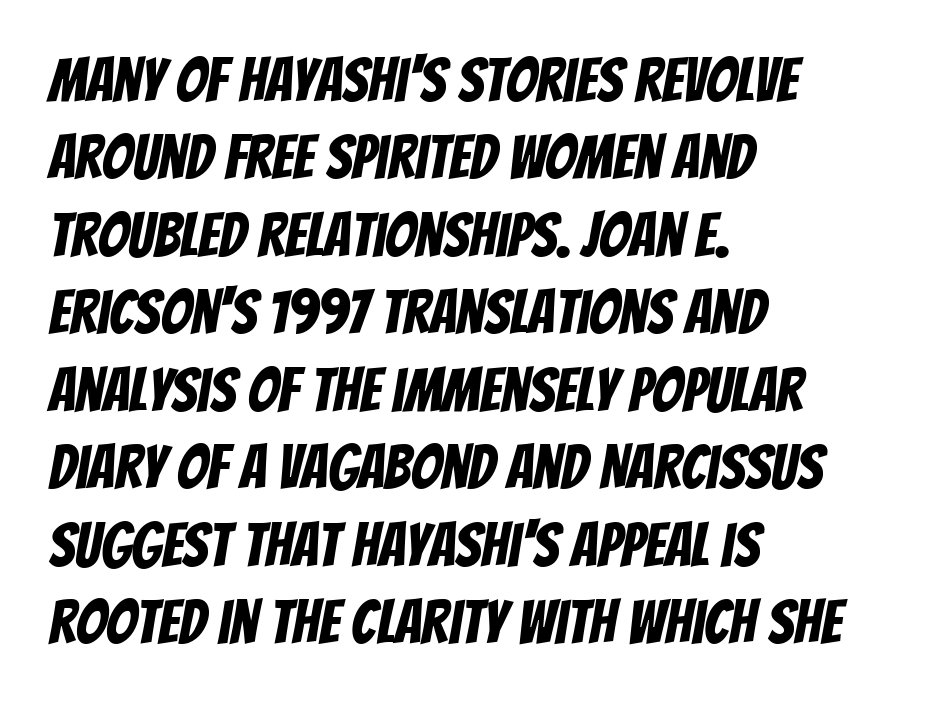
What kind of face is this? One without serifs — a sans. Here the glyphs are tracked normally, forming tight word shapes. These lines are rendered in a variable-pitch font. Visually the block forms a straight wall on the left and a jagged coastline on the right. Regular leading.
